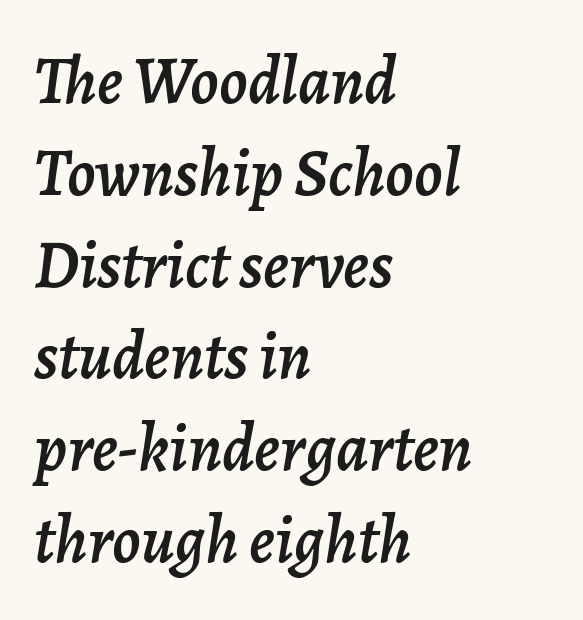
The image shows 67 px text type, italic (leaning right); set left-aligned, normal line spacing (1.37x), normal letter spacing, not underlined; low stroke contrast and a medium x-height.
